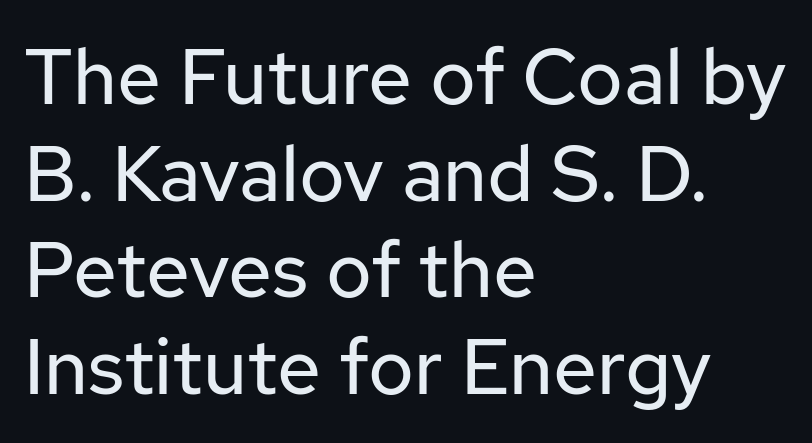
Q: Is the text bold? A: No.
Q: Is the text italic (slanted)? A: No, it is upright.
Q: Is the typeface a serif or a sans-serif typeface? A: Sans-serif.
Q: Is the text underlined? A: No.
Q: How is the paragraph aligned? A: Left-aligned.
Q: Is the spacing between letters normal or unusually wide? A: Normal.
Q: Width (condensed, normal, or wide)? A: Normal.
Q: Stroke contrast? A: Low.
Q: x-height? A: Medium.
Q: Monospaced? A: No.
